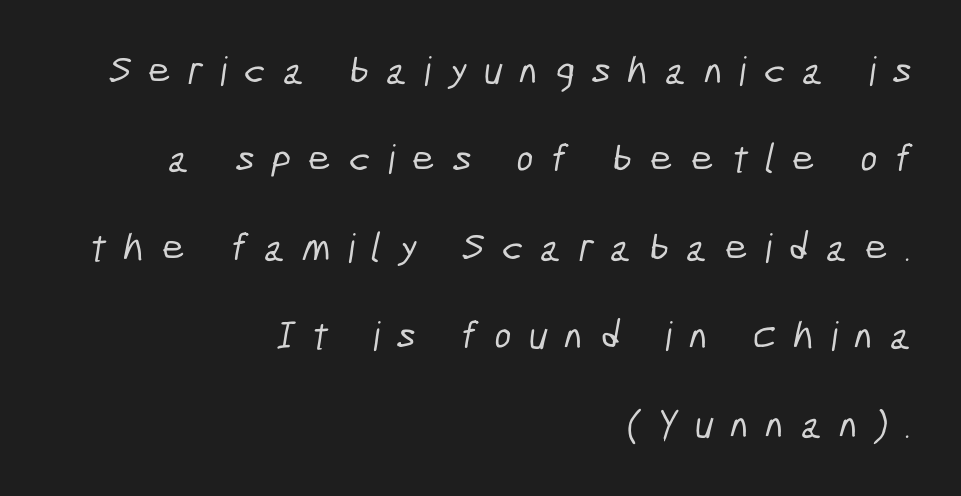
{"serif": "no", "width": "condensed", "stroke_contrast": "low", "x_height": "medium", "monospaced": "no", "underline": "no", "align": "right", "line_spacing": "loose", "line_spacing_ratio": 2.21, "letter_spacing": "wide", "letter_spacing_em": 0.43, "glyph_px": 40}
